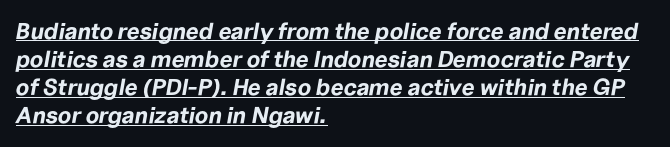
Somebody hit Ctrl+U on this one — the words are underlined. Is the block centered? No — it sits flush against the left margin. Summary of weight: heavy, a full bold. The lettering tilts uniformly, giving the passage an italic look. Between one letter and the next there's only the usual sliver of space.
